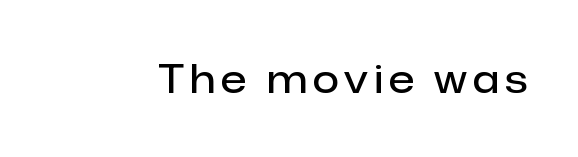
Q: Is the text bold? A: Semi-bold.
Q: Is the text italic (slanted)? A: No, it is upright.
Q: Is the typeface a serif or a sans-serif typeface? A: Sans-serif.
Q: Is the text underlined? A: No.
Q: Width (condensed, normal, or wide)? A: Normal.
Q: Stroke contrast? A: Low.
Q: x-height? A: Medium.
Q: Monospaced? A: No.
